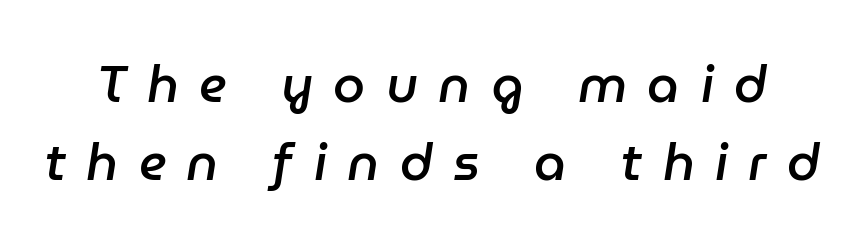
The passage shown is semibold, sitting just below true bold. Looking at the ascenders, they clearly lean. Evenly set lines give the paragraph a standard silhouette. The type is letterspaced generously, with wide tracking.
